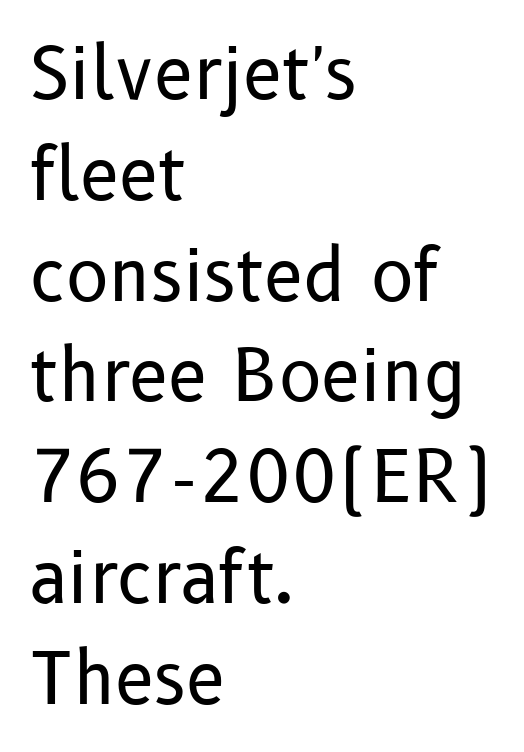
The image shows 71 px regular-weight sans-serif type, upright; set left-aligned, normal line spacing (1.42x), normal letter spacing, not underlined; low stroke contrast and a medium x-height.
